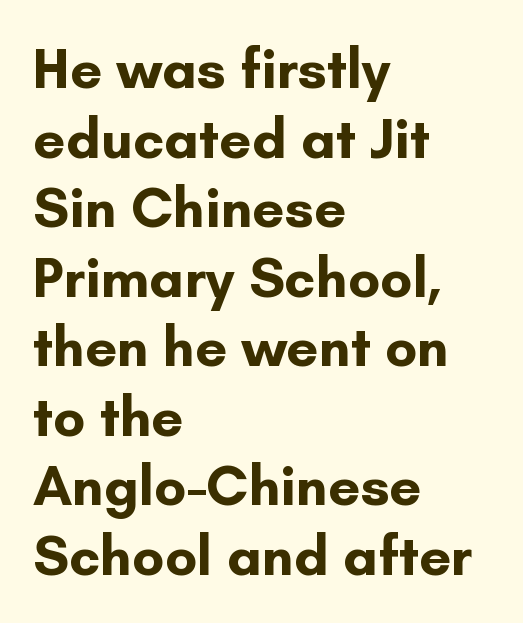
Default kerning and tracking; the words read as compact shapes. What weight is shown? A full bold with thick strokes. Caption: multi-line text, flush left, ragged right. These lines are rendered in a variable-pitch font.
